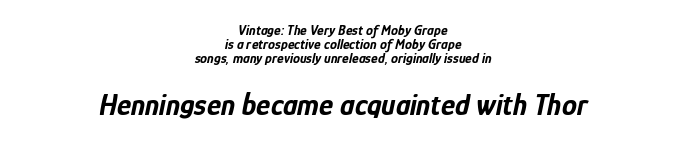
Q: Is the text bold? A: Yes.
Q: Is the text italic (slanted)? A: Yes, it leans right by about 12 degrees.
Q: Is the text underlined? A: No.
Q: How is the paragraph aligned? A: Centered.
Q: Is the spacing between letters normal or unusually wide? A: Normal.
Q: Is the spacing between lines tight, normal or loose? A: Tight.
Q: Which block of text is set in a larger size, the first (top) or the second (bottom)? A: The second (bottom) one.
Q: Width (condensed, normal, or wide)? A: Condensed.
Q: Stroke contrast? A: Low.
Q: x-height? A: Medium.
Q: Monospaced? A: No.
